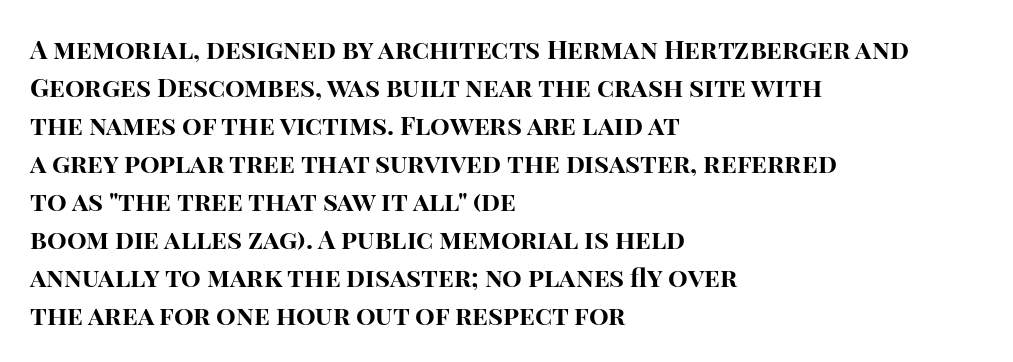
Horizontal alignment here is leftward, the default for most running prose. Nothing unusual about the tracking: characters are spaced as the font intends. Students, observe: this is what conventionally led text looks like. Does the lettering tilt? It doesn't — this is upright.
